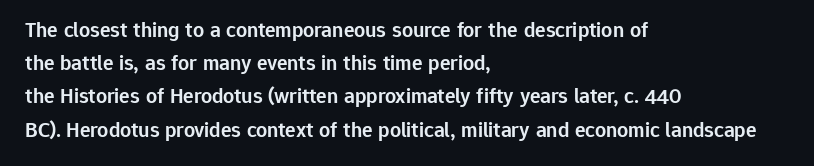
The words here are not underlined. Each new line begins a customary step beneath the previous one. These lines were composed using upright roman letters. In CSS terms this would be text-align: left. Compared with typical body copy, the letter spacing here is the same. This is the in-between weight designers call semibold or demi.
